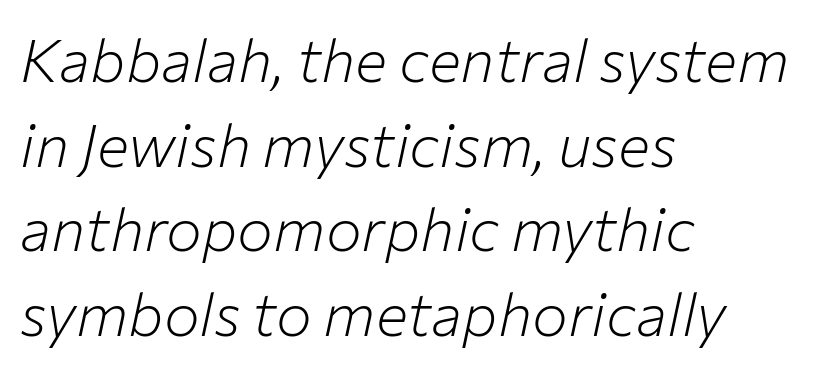
Q: Is the text bold? A: No.
Q: Is the text italic (slanted)? A: Yes, it leans right by about 12 degrees.
Q: Is the text underlined? A: No.
Q: How is the paragraph aligned? A: Left-aligned.
Q: Is the spacing between letters normal or unusually wide? A: Normal.
Q: Is the spacing between lines tight, normal or loose? A: Normal.
Q: Width (condensed, normal, or wide)? A: Normal.
Q: Stroke contrast? A: Low.
Q: x-height? A: Medium.
Q: Monospaced? A: No.
